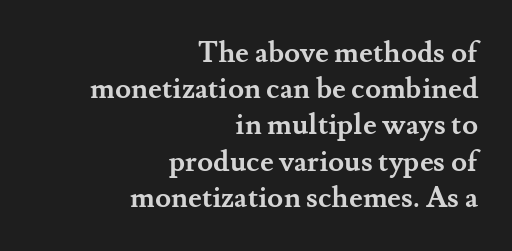
The image shows 29 px semibold serif type, upright; set right-aligned, normal line spacing (1.25x), normal letter spacing, not underlined; medium stroke contrast and a small x-height.
